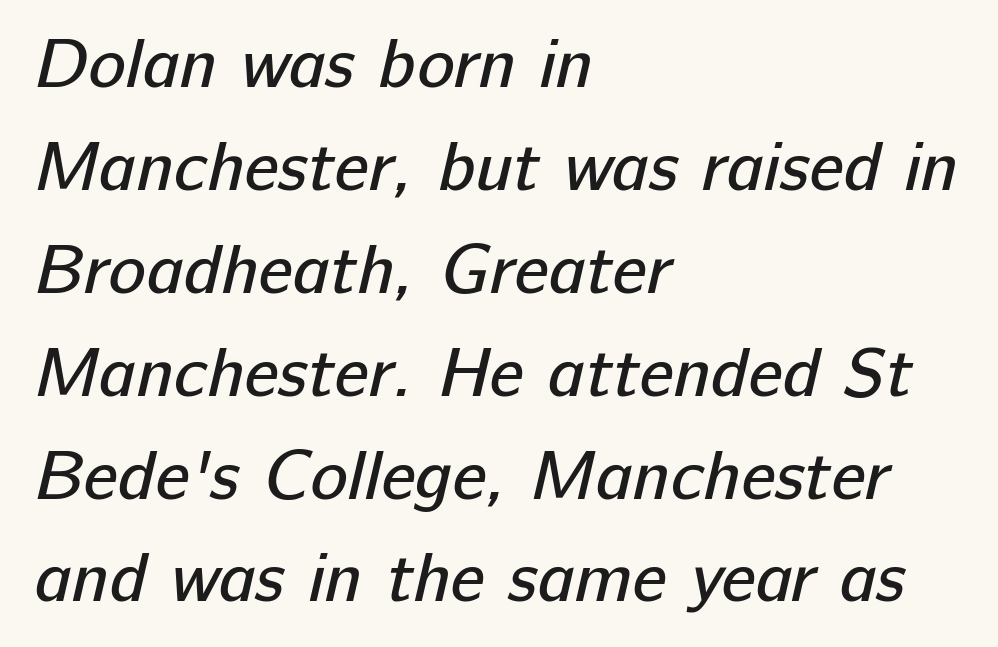
The image shows 70 px regular-weight sans-serif type; set left-aligned, normal line spacing (1.47x), normal letter spacing, not underlined; low stroke contrast and a medium x-height.
